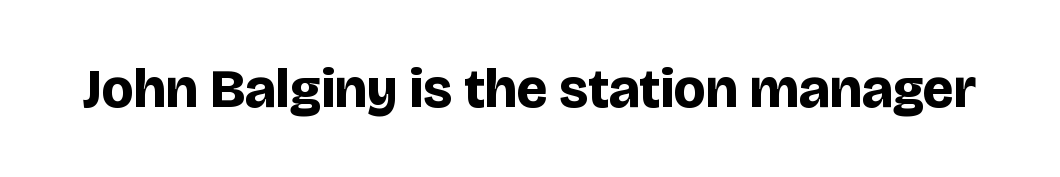
Q: Is the text bold? A: Yes.
Q: Is the text italic (slanted)? A: No, it is upright.
Q: Is the typeface a serif or a sans-serif typeface? A: Sans-serif.
Q: Is the text underlined? A: No.
Q: Is the spacing between letters normal or unusually wide? A: Normal.
Q: Width (condensed, normal, or wide)? A: Normal.
Q: Stroke contrast? A: Low.
Q: x-height? A: Large.
Q: Monospaced? A: No.
